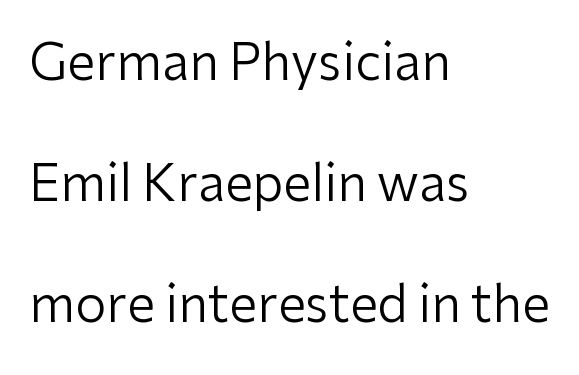
{"serif": "no", "italic": "no", "bold": "no", "weight": "regular", "width": "normal", "stroke_contrast": "low", "x_height": "medium", "monospaced": "no", "underline": "no", "align": "left", "line_spacing": "loose", "line_spacing_ratio": 2.42, "letter_spacing": "normal", "letter_spacing_em": 0.0, "glyph_px": 50}
